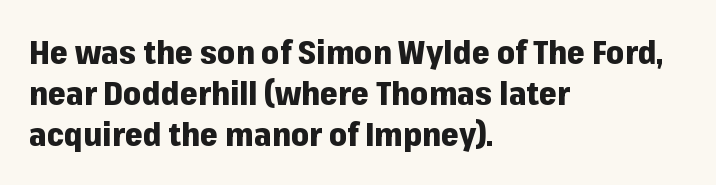
{"serif": "no", "italic": "no", "bold": "yes", "weight": "heavy", "width": "normal", "stroke_contrast": "low", "x_height": "medium", "monospaced": "no", "underline": "no", "align": "left", "line_spacing": "normal", "line_spacing_ratio": 1.28, "letter_spacing": "normal", "letter_spacing_em": 0.0, "glyph_px": 32}
